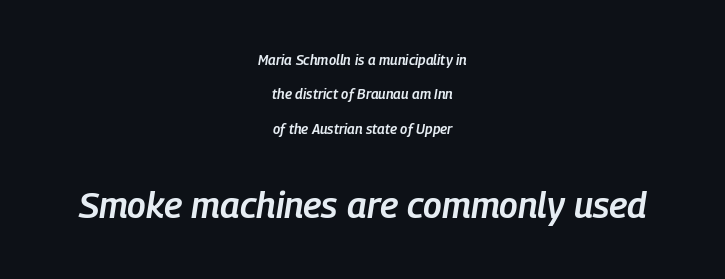
{"italic": "yes", "lean": "right", "slant_degrees": 9, "bold": "semi", "weight": "semibold", "width": "condensed", "stroke_contrast": "low", "x_height": "medium", "monospaced": "no", "underline": "no", "align": "center", "line_spacing": "loose", "line_spacing_ratio": 2.46, "letter_spacing": "normal", "letter_spacing_em": 0.0, "larger_block": "second", "size_ratio": 2.57, "glyph_px": 36}
